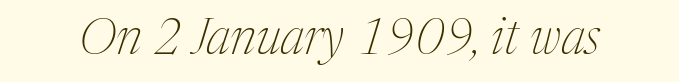
The image shows 49 px thin, condensed serif type, italic (leaning right); set normal letter spacing, not underlined; medium stroke contrast and a medium x-height.
